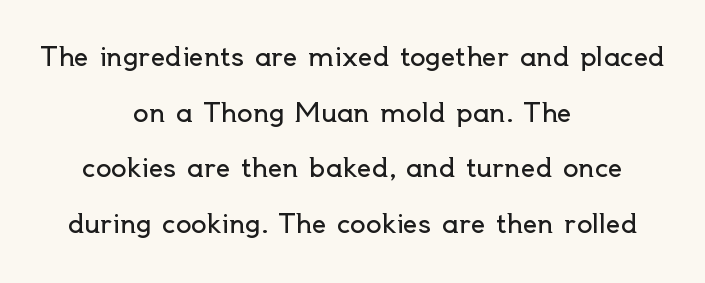
The rendering uses a large line-height, opening up the rows. Is the block centered? Yes — each line is placed symmetrically about the middle. The strip under each line holds only bare page. A light-to-regular cut is what we see here.
